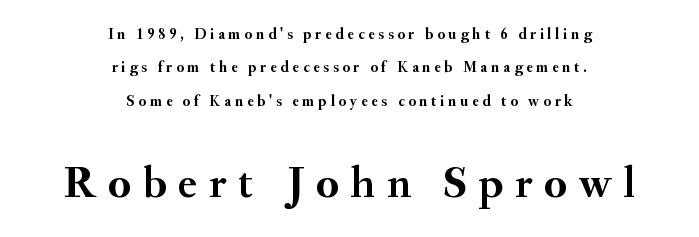
The image shows 45 px semibold serif type, upright; set centered, loose line spacing (2.23x), unusually wide letter spacing (+0.26 em), not underlined; the second (bottom) block is 3.0x larger; medium stroke contrast and a small x-height.
